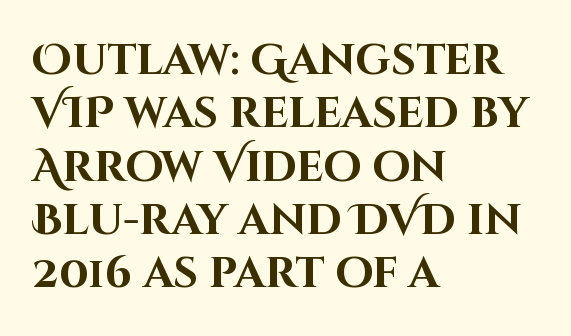
The letters stand upright; this is a roman face. No extra tracking has been applied to these lines. Notice how thick the strokes are: this is what a full bold looks like. The rag falls on the right side of this text block.
